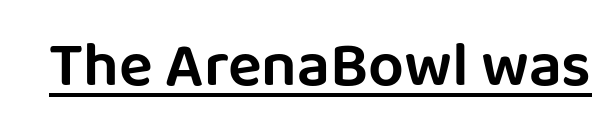
Q: Is the text italic (slanted)? A: No, it is upright.
Q: Is the typeface a serif or a sans-serif typeface? A: Sans-serif.
Q: Is the text underlined? A: Yes.
Q: Is the spacing between letters normal or unusually wide? A: Normal.
Q: Width (condensed, normal, or wide)? A: Normal.
Q: Stroke contrast? A: Low.
Q: x-height? A: Large.
Q: Monospaced? A: No.
